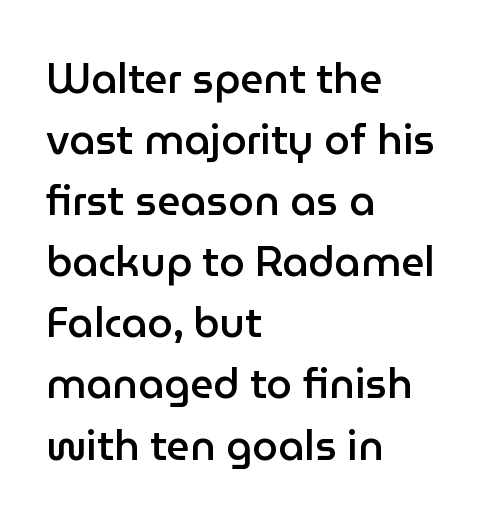
Alignment: flush left. Every stem runs plumb, perpendicular to the baseline. Bold? Not quite — semibold, heavier than regular but stopping short. Normally led — the rows are evenly, conventionally spaced. In terms of letterform style, serifs are entirely absent.
